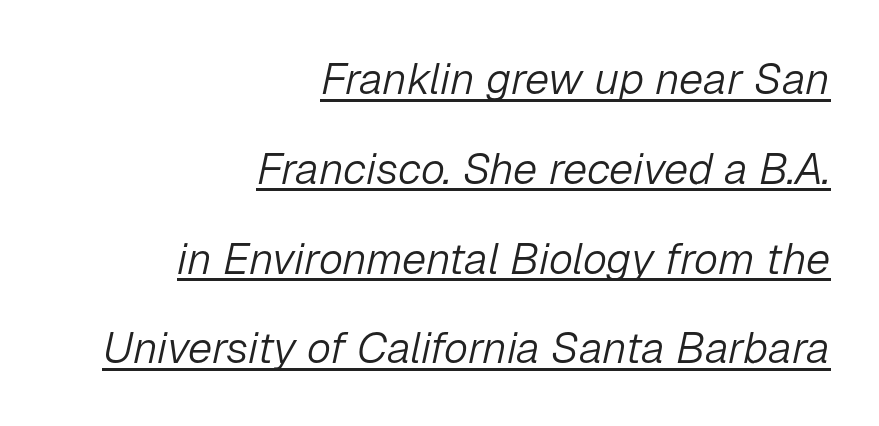
The image shows 44 px light type, italic (leaning right); set right-aligned, loose line spacing (2.04x), normal letter spacing, underlined; low stroke contrast and a medium x-height.
